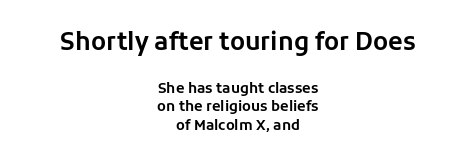
Q: Is the text italic (slanted)? A: No, it is upright.
Q: Is the text underlined? A: No.
Q: How is the paragraph aligned? A: Centered.
Q: Is the spacing between letters normal or unusually wide? A: Normal.
Q: Is the spacing between lines tight, normal or loose? A: Normal.
Q: Which block of text is set in a larger size, the first (top) or the second (bottom)? A: The first (top) one.
